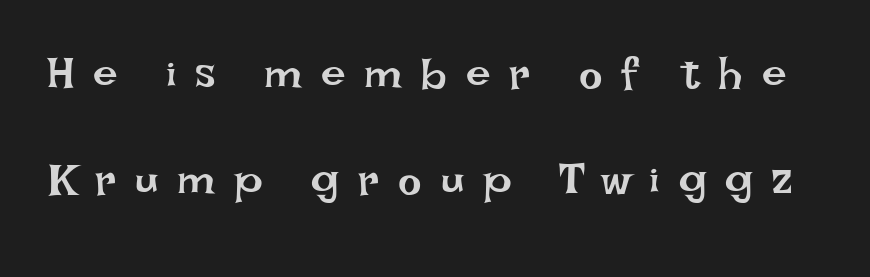
Q: Is the text bold? A: No.
Q: Is the text italic (slanted)? A: No, it is upright.
Q: Is the text underlined? A: No.
Q: Is the spacing between letters normal or unusually wide? A: Unusually wide.
Q: Is the spacing between lines tight, normal or loose? A: Loose.
Q: Width (condensed, normal, or wide)? A: Normal.
Q: Stroke contrast? A: Low.
Q: x-height? A: Large.
Q: Monospaced? A: No.
